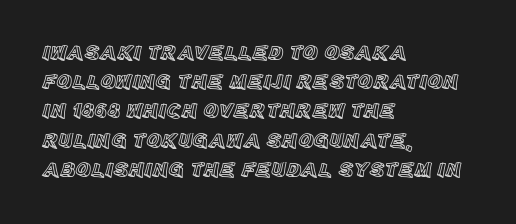
The image shows 21 px text type; set left-aligned, normal line spacing (1.39x), normal letter spacing, not underlined.
